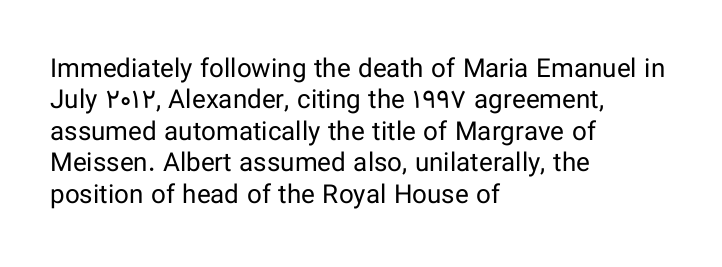
What stands out about the letter spacing? Nothing — it is the standard amount. The rendering anchors every line to the left-hand side. A light-to-regular cut is what we see here. Ordinary non-slanted type is in use.
